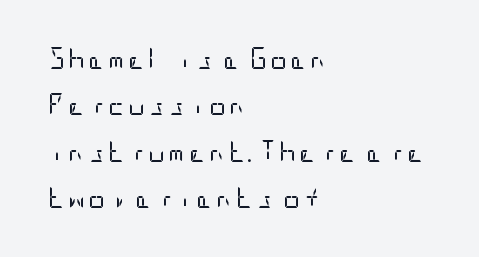
{"italic": "no", "bold": "no", "underline": "no", "align": "left", "line_spacing": "loose", "line_spacing_ratio": 2.21, "glyph_px": 21}
